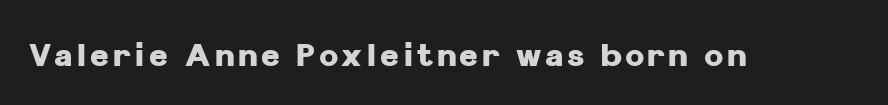
{"serif": "no", "italic": "no", "bold": "yes", "weight": "heavy", "width": "normal", "stroke_contrast": "low", "x_height": "medium", "monospaced": "no", "underline": "no", "glyph_px": 32}
